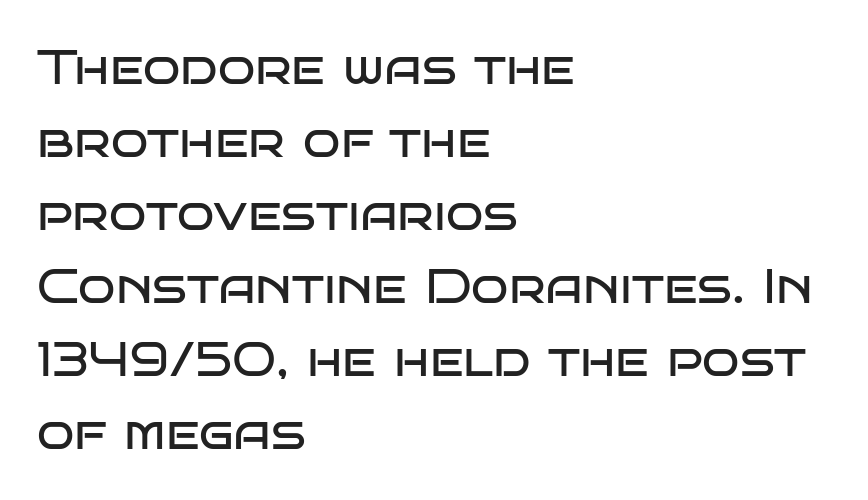
The image shows 49 px regular-weight, wide sans-serif type, upright; set left-aligned, normal line spacing (1.49x), normal letter spacing, not underlined; low stroke contrast and a large x-height.
